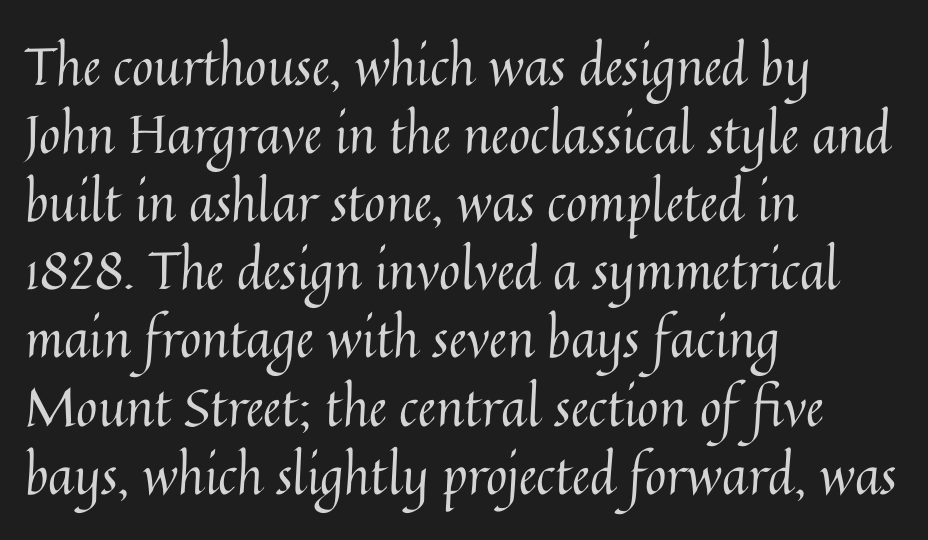
This sample keeps an unexceptional amount of space between lines. Compared with a typical body face, this is equally light or lighter still. These lines keep a tight, regular rhythm from letter to letter. Beneath every word, the page is bare. The letters advance in unequal steps, a hallmark of proportional type.
